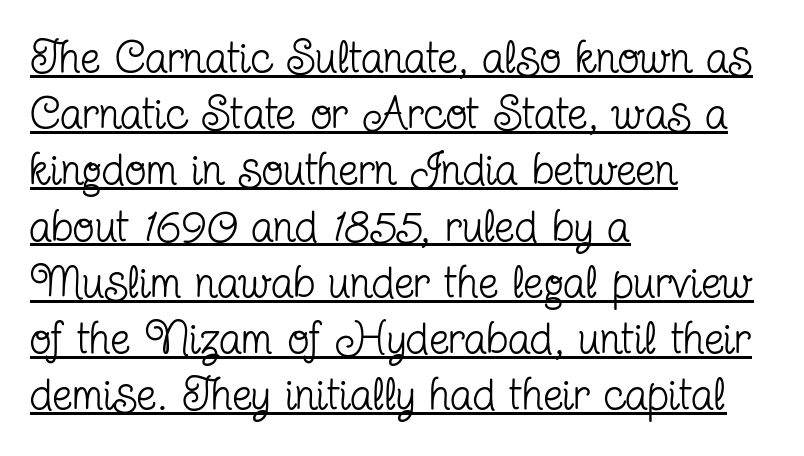
Q: Is the text bold? A: No.
Q: Is the text italic (slanted)? A: No, it is upright.
Q: Is the typeface a serif or a sans-serif typeface? A: Serif.
Q: Is the text underlined? A: Yes.
Q: How is the paragraph aligned? A: Left-aligned.
Q: Is the spacing between letters normal or unusually wide? A: Normal.
Q: Is the spacing between lines tight, normal or loose? A: Normal.
Q: Width (condensed, normal, or wide)? A: Condensed.
Q: Stroke contrast? A: Low.
Q: x-height? A: Medium.
Q: Monospaced? A: No.
